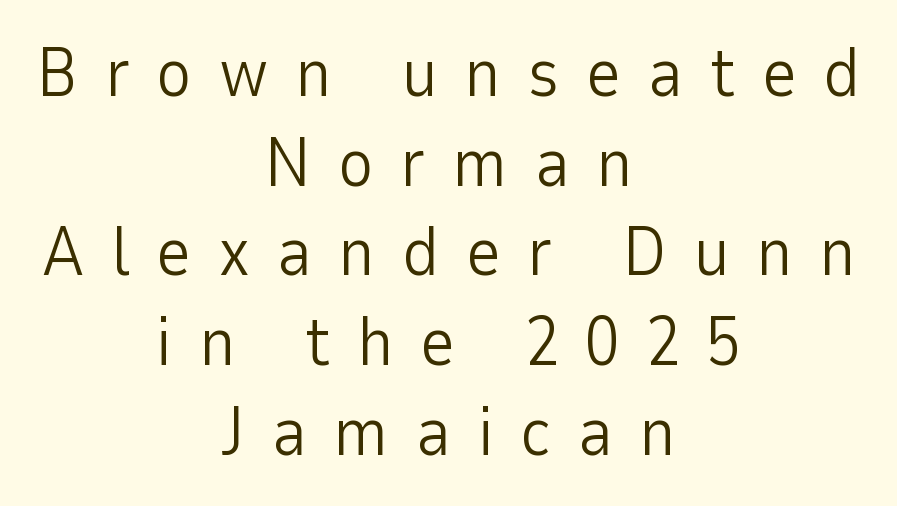
Q: Is the text bold? A: No.
Q: Is the text italic (slanted)? A: No, it is upright.
Q: Is the typeface a serif or a sans-serif typeface? A: Sans-serif.
Q: Is the text underlined? A: No.
Q: How is the paragraph aligned? A: Centered.
Q: Is the spacing between letters normal or unusually wide? A: Unusually wide.
Q: Is the spacing between lines tight, normal or loose? A: Normal.
Q: Width (condensed, normal, or wide)? A: Normal.
Q: Stroke contrast? A: Low.
Q: x-height? A: Medium.
Q: Monospaced? A: No.
